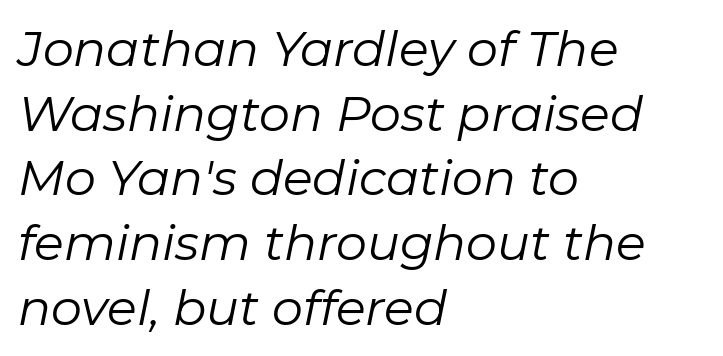
The face used here has a pronounced slope to its letters. The rendering keeps characters at their native spacing. Looks like regular typesetting: each glyph gets only the width it needs. Words float on clear page, feet unadorned.
